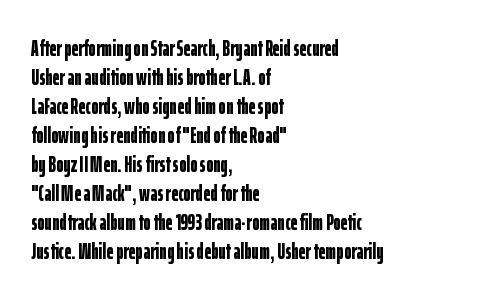
{"italic": "no", "bold": "yes", "underline": "no", "align": "left", "line_spacing": "normal", "line_spacing_ratio": 1.32, "letter_spacing": "normal", "letter_spacing_em": 0.0, "glyph_px": 22}
